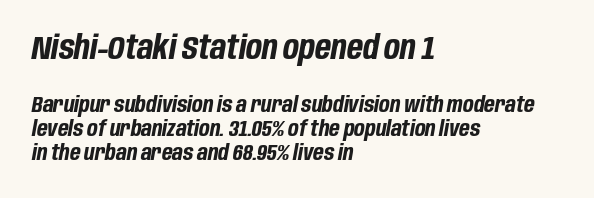
There's an unmistakable incline to the writing here. Horizontally, the lines are justified to the leading edge only. What stands out about the letter spacing? Nothing — it is the standard amount. In terms of weight, the rendering is a true, heavy bold. Vertically, the passage feels compressed, each row crowding the next.
